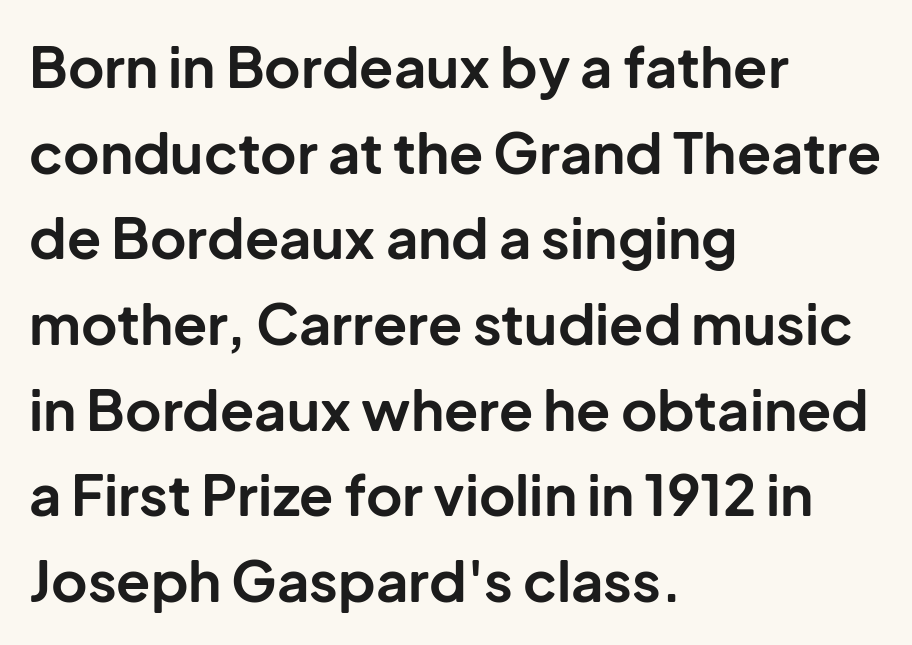
The image shows 56 px bold sans-serif type, upright; set left-aligned, normal line spacing (1.53x), normal letter spacing, not underlined; low stroke contrast and a medium x-height.
